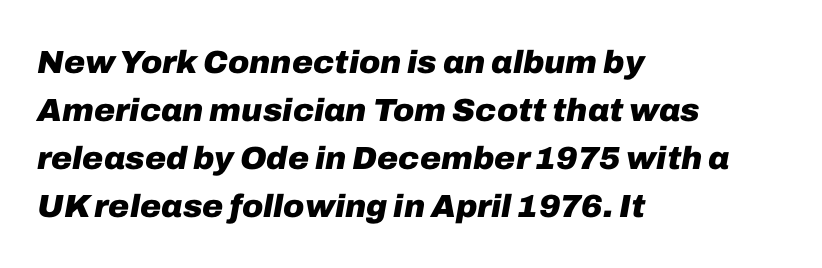
Q: Is the text bold? A: Yes.
Q: Is the text italic (slanted)? A: Yes, it leans right by about 10 degrees.
Q: Is the text underlined? A: No.
Q: How is the paragraph aligned? A: Left-aligned.
Q: Is the spacing between letters normal or unusually wide? A: Normal.
Q: Is the spacing between lines tight, normal or loose? A: Normal.
Q: Width (condensed, normal, or wide)? A: Normal.
Q: Stroke contrast? A: Low.
Q: x-height? A: Medium.
Q: Monospaced? A: No.
